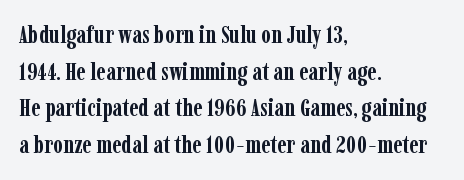
Q: Is the text bold? A: Yes.
Q: Is the text italic (slanted)? A: No, it is upright.
Q: Is the text underlined? A: No.
Q: How is the paragraph aligned? A: Left-aligned.
Q: Is the spacing between letters normal or unusually wide? A: Normal.
Q: Is the spacing between lines tight, normal or loose? A: Normal.
